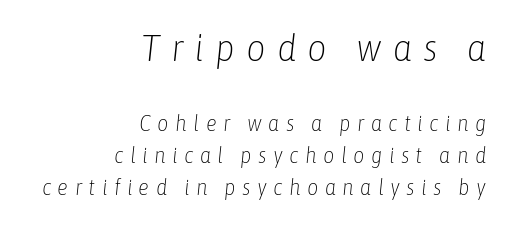
The image shows 38 px light, condensed type, italic (leaning right); set right-aligned, normal line spacing (1.46x), unusually wide letter spacing (+0.29 em), not underlined; the first (top) block is 1.73x larger; low stroke contrast and a medium x-height.
